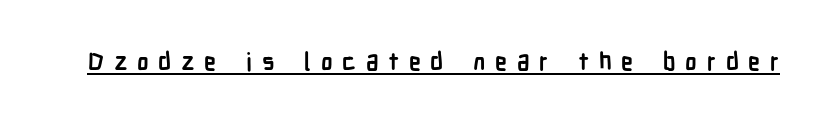
{"italic": "no", "bold": "yes", "underline": "yes", "letter_spacing": "wide", "letter_spacing_em": 0.4, "glyph_px": 24}
